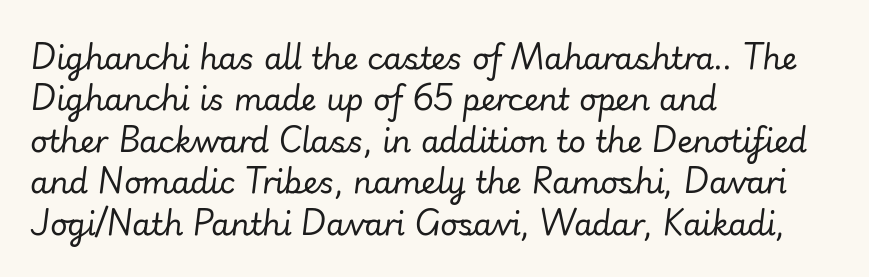
This sample uses plain, unmodified letter spacing. No chunkiness to these letters — they're not bold. Is the block centered? No — it sits flush against the left margin. Unmarked baselines from the first word to the last. Does the lettering tilt? It does — this is italic.
